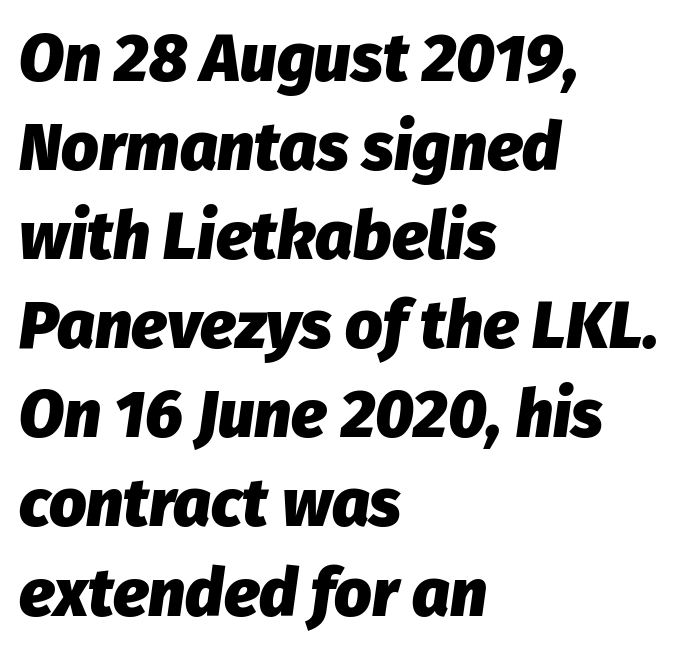
Q: Is the text bold? A: Yes.
Q: Is the text italic (slanted)? A: Yes, it leans right by about 8 degrees.
Q: Is the text underlined? A: No.
Q: How is the paragraph aligned? A: Left-aligned.
Q: Is the spacing between letters normal or unusually wide? A: Normal.
Q: Is the spacing between lines tight, normal or loose? A: Normal.
Q: Width (condensed, normal, or wide)? A: Normal.
Q: Stroke contrast? A: Low.
Q: x-height? A: Medium.
Q: Monospaced? A: No.
